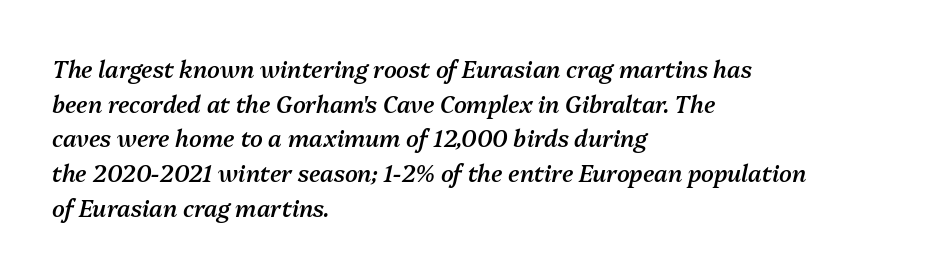
The image shows 23 px text type, italic (leaning right); set left-aligned, normal line spacing (1.51x), normal letter spacing, not underlined.
